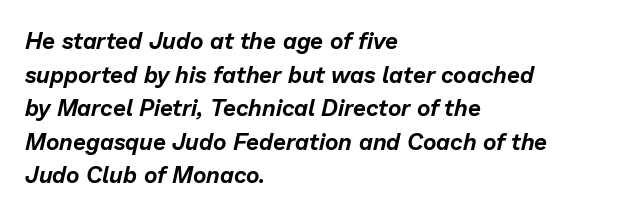
Tracking here is standard; glyphs follow each other at the usual distance. The passage shown stacks its lines at a standard gap. Italic: yes, the glyphs are oblique. The passage is arranged the way most books set body copy — flush left.
